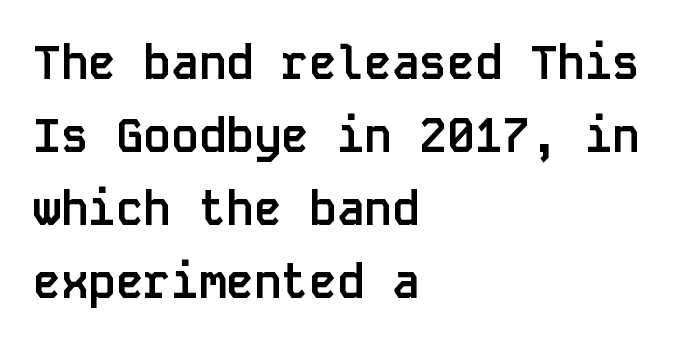
The passage shown has conventional tracking throughout. The sample has been set heavy, in full bold. The space between consecutive lines is moderate. This rendering employs a face without finishing strokes, i.e., a sans-serif.
